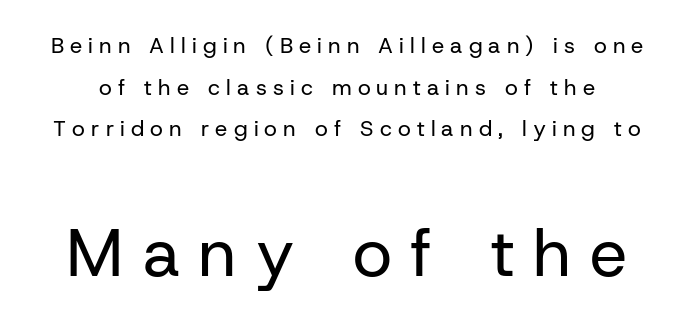
The image shows 67 px regular-weight sans-serif type, upright; set line spacing 1.89x, unusually wide letter spacing (+0.28 em), not underlined; the second (bottom) block is 3.05x larger; low stroke contrast and a medium x-height.
